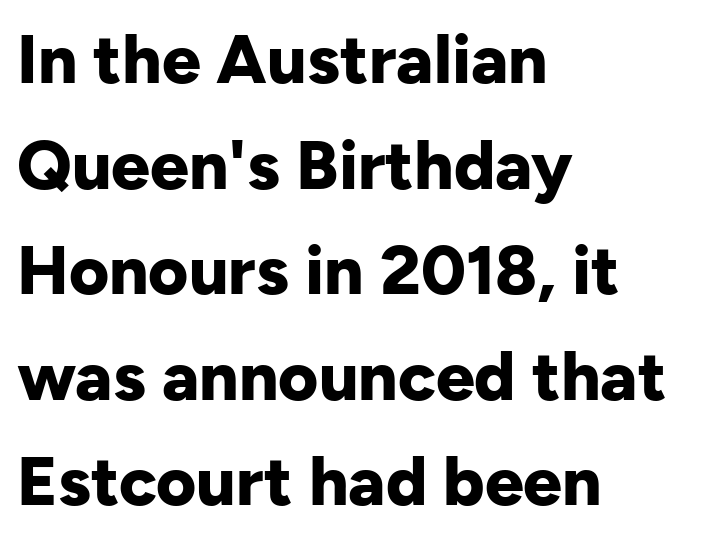
Does the copy run flush right? No — it runs flush left. Regarding leading, the lines here are spaced in the standard way. The lettering holds an erect, upright posture throughout. The typesetting leans heavy: a genuine bold. The baseline area is clear.
